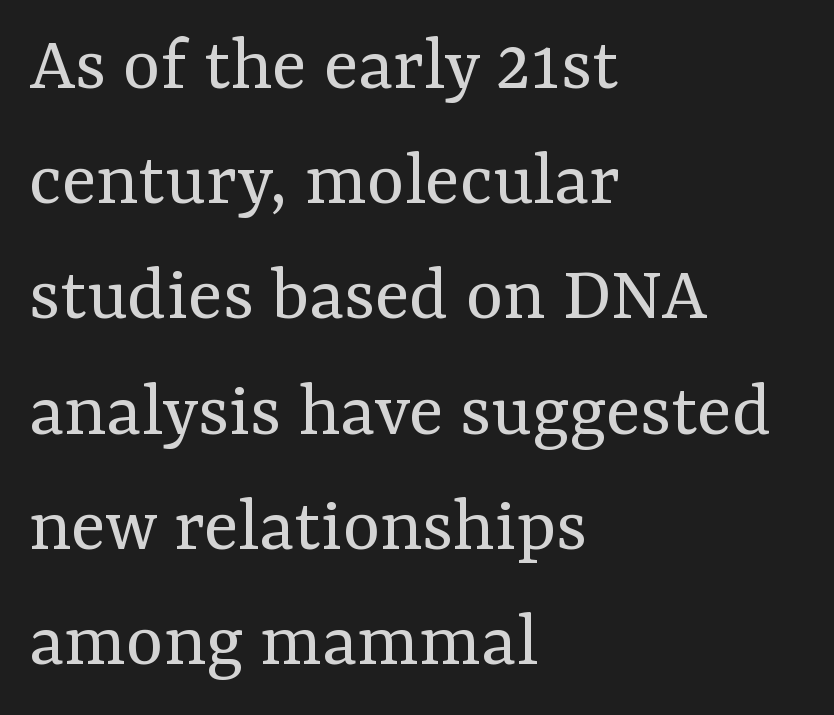
The image shows 80 px regular-weight serif type, upright; set left-aligned, normal line spacing (1.44x), normal letter spacing, not underlined; medium stroke contrast and a medium x-height.
